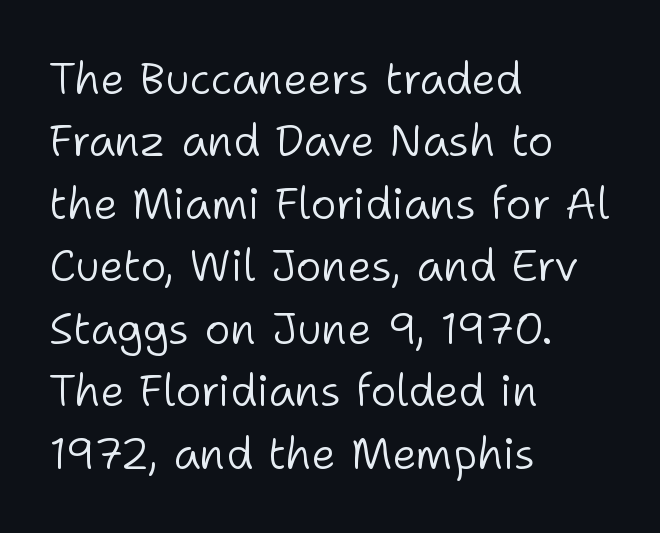
{"serif": "no", "italic": "no", "bold": "no", "weight": "light", "width": "normal", "stroke_contrast": "low", "x_height": "medium", "monospaced": "no", "underline": "no", "align": "left", "line_spacing": "normal", "line_spacing_ratio": 1.42, "letter_spacing": "normal", "letter_spacing_em": 0.0, "glyph_px": 44}
